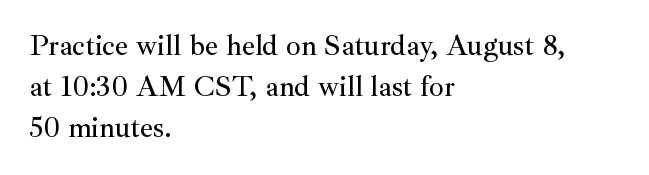
{"serif": "yes", "italic": "no", "width": "normal", "stroke_contrast": "medium", "x_height": "small", "monospaced": "no", "underline": "no", "align": "left", "line_spacing": "normal", "line_spacing_ratio": 1.42, "letter_spacing": "normal", "letter_spacing_em": 0.0, "glyph_px": 29}
